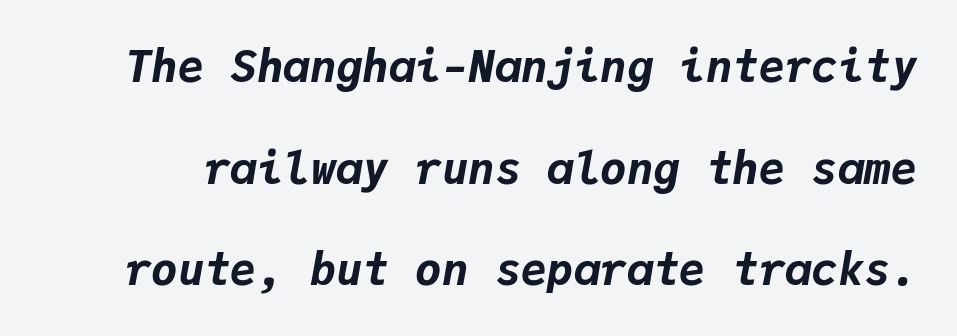
Q: Is the text bold? A: Yes.
Q: Is the text italic (slanted)? A: Yes, it leans right by about 9 degrees.
Q: Is the text underlined? A: No.
Q: Is the spacing between letters normal or unusually wide? A: Normal.
Q: Is the spacing between lines tight, normal or loose? A: Loose.
Q: Width (condensed, normal, or wide)? A: Normal.
Q: Stroke contrast? A: Low.
Q: x-height? A: Medium.
Q: Monospaced? A: Yes.
